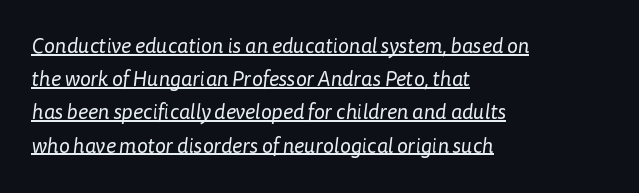
{"bold": "no", "underline": "yes", "align": "left", "line_spacing": "normal", "line_spacing_ratio": 1.58, "letter_spacing": "normal", "letter_spacing_em": 0.0, "glyph_px": 21}
